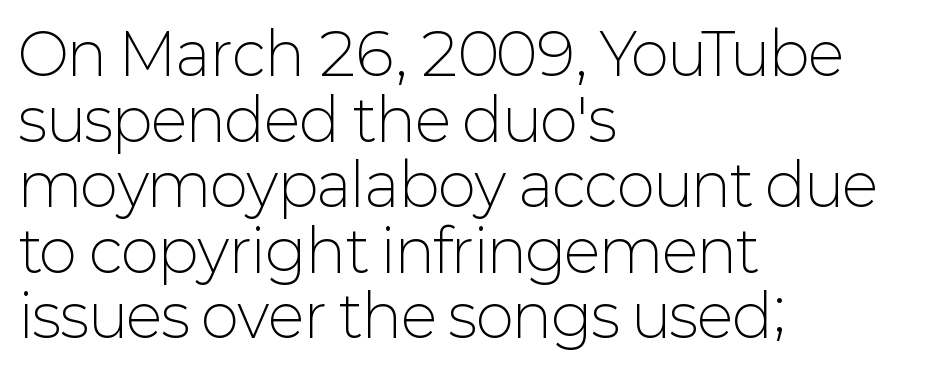
Q: Is the text bold? A: No.
Q: Is the text italic (slanted)? A: No, it is upright.
Q: Is the typeface a serif or a sans-serif typeface? A: Sans-serif.
Q: Is the text underlined? A: No.
Q: How is the paragraph aligned? A: Left-aligned.
Q: Is the spacing between letters normal or unusually wide? A: Normal.
Q: Is the spacing between lines tight, normal or loose? A: Tight.
Q: Width (condensed, normal, or wide)? A: Normal.
Q: Stroke contrast? A: Low.
Q: x-height? A: Medium.
Q: Monospaced? A: No.
